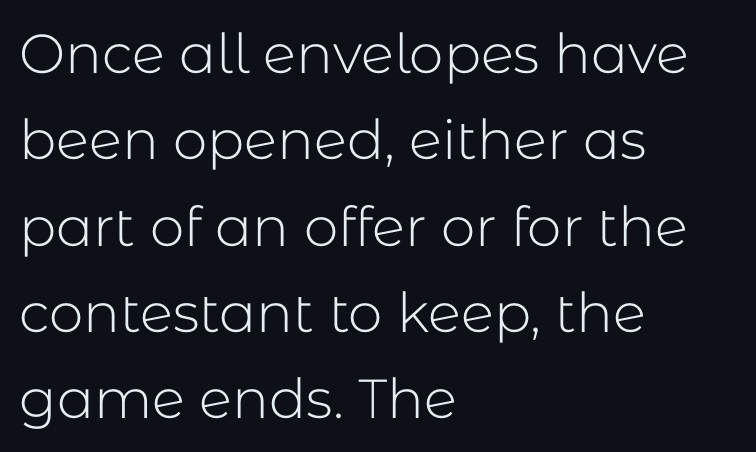
The characters display no serif detailing; their extremities are plain. Quick note: underline off. When letters stand straight like this, we call the style roman or upright. This sample is left-justified, so line endings fall wherever the words run out. The designer left line spacing at the default.
